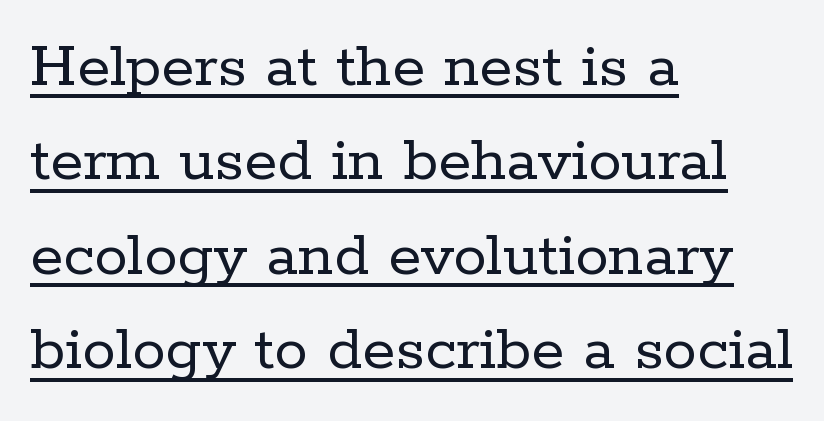
Nope, not italic — everything's standing straight. What's the leading like? Ordinary, nothing unusual. Each word holds together tightly as a unit, with standard inter-letter gaps. The typesetter chose a ragged-right arrangement here. To sum up the face: it has serifs.
